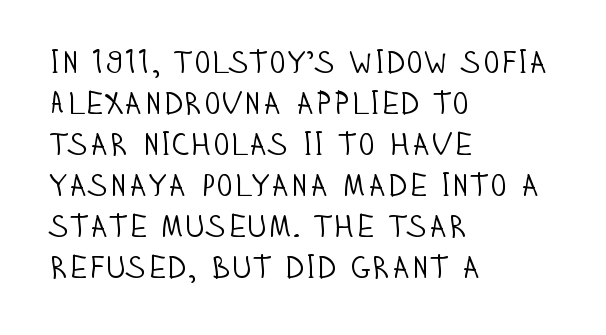
Rows of type keep a routine distance in the vertical direction. These lines were composed using upright roman letters. This is not heavy type; no bold has been used. Bare-footed words on every line. The compositor pushed each line to the left boundary.
